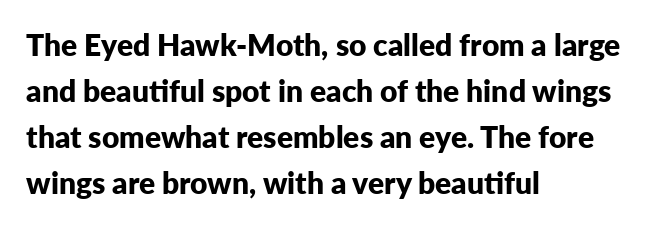
{"serif": "no", "italic": "no", "bold": "yes", "weight": "bold", "width": "normal", "stroke_contrast": "low", "x_height": "medium", "monospaced": "no", "underline": "no", "align": "left", "line_spacing": "normal", "line_spacing_ratio": 1.53, "letter_spacing": "normal", "letter_spacing_em": 0.0, "glyph_px": 30}
